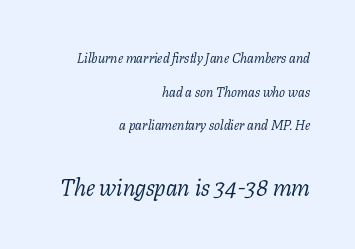
Q: Is the text bold? A: No.
Q: Is the text italic (slanted)? A: Yes, it leans right by about 11 degrees.
Q: Is the text underlined? A: No.
Q: How is the paragraph aligned? A: Right-aligned.
Q: Is the spacing between letters normal or unusually wide? A: Normal.
Q: Is the spacing between lines tight, normal or loose? A: Loose.
Q: Which block of text is set in a larger size, the first (top) or the second (bottom)? A: The second (bottom) one.
